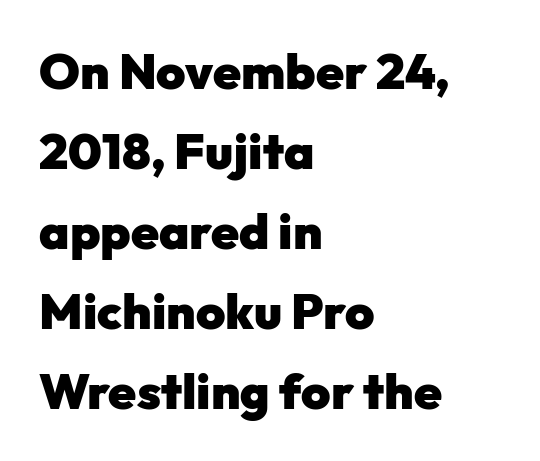
Q: Is the text bold? A: Yes.
Q: Is the text italic (slanted)? A: No, it is upright.
Q: Is the typeface a serif or a sans-serif typeface? A: Sans-serif.
Q: Is the text underlined? A: No.
Q: How is the paragraph aligned? A: Left-aligned.
Q: Is the spacing between letters normal or unusually wide? A: Normal.
Q: Is the spacing between lines tight, normal or loose? A: Normal.
Q: Width (condensed, normal, or wide)? A: Normal.
Q: Stroke contrast? A: Low.
Q: x-height? A: Medium.
Q: Monospaced? A: No.
